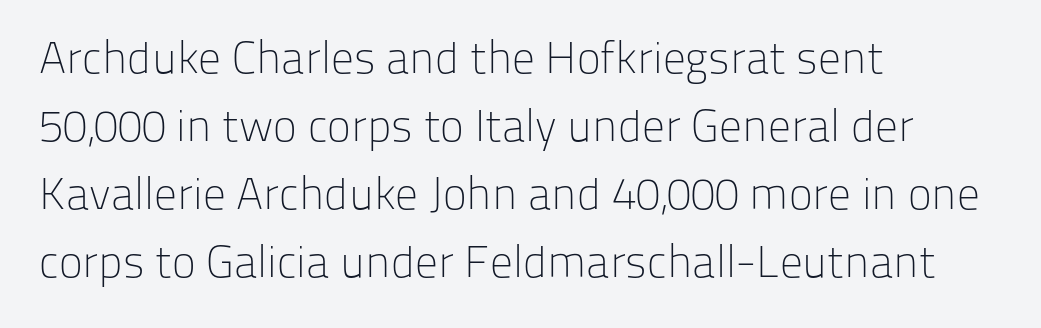
{"serif": "no", "italic": "no", "bold": "no", "weight": "light", "width": "normal", "stroke_contrast": "low", "x_height": "medium", "monospaced": "no", "underline": "no", "align": "left", "line_spacing": "normal", "line_spacing_ratio": 1.51, "letter_spacing": "normal", "letter_spacing_em": 0.0, "glyph_px": 45}
